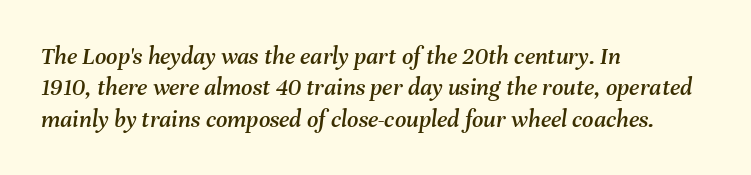
Q: Is the text italic (slanted)? A: Yes, it leans right by about 8 degrees.
Q: Is the text underlined? A: No.
Q: How is the paragraph aligned? A: Left-aligned.
Q: Is the spacing between letters normal or unusually wide? A: Normal.
Q: Is the spacing between lines tight, normal or loose? A: Normal.
